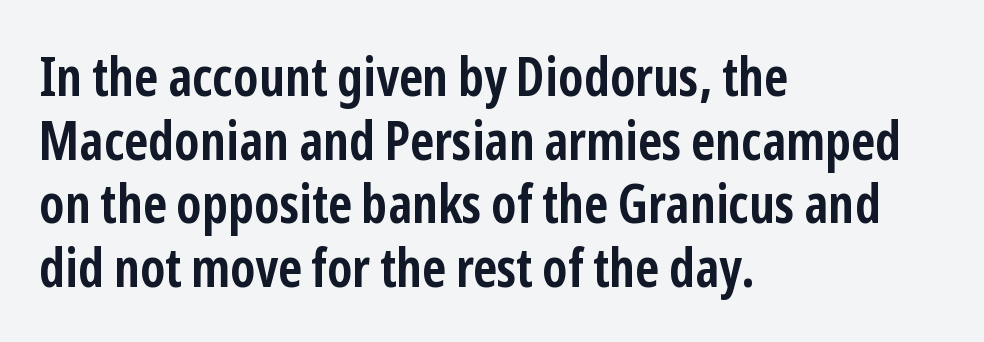
The image shows 53 px semibold, condensed sans-serif type, upright; set left-aligned, line spacing 1.2x, normal letter spacing, not underlined; low stroke contrast and a medium x-height.
